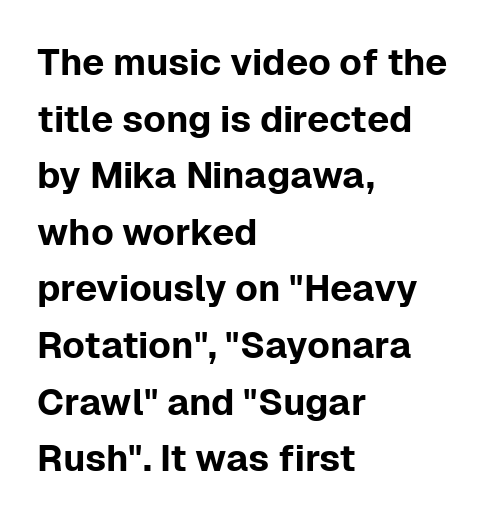
Q: Is the text italic (slanted)? A: No, it is upright.
Q: Is the typeface a serif or a sans-serif typeface? A: Sans-serif.
Q: Is the text underlined? A: No.
Q: How is the paragraph aligned? A: Left-aligned.
Q: Is the spacing between letters normal or unusually wide? A: Normal.
Q: Is the spacing between lines tight, normal or loose? A: Normal.
Q: Width (condensed, normal, or wide)? A: Normal.
Q: Stroke contrast? A: Low.
Q: x-height? A: Medium.
Q: Monospaced? A: No.
